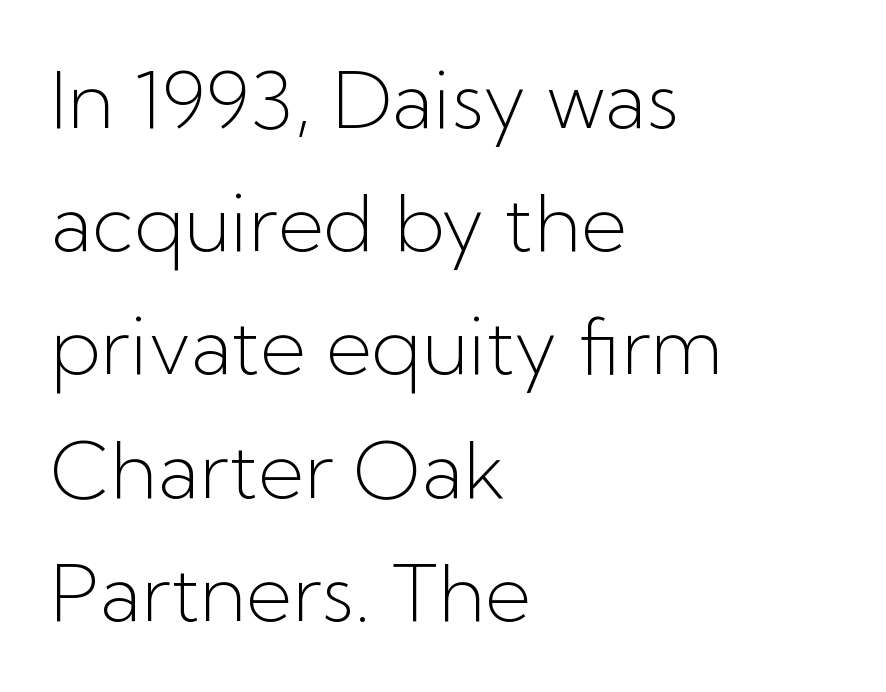
Q: Is the text bold? A: No.
Q: Is the text italic (slanted)? A: No, it is upright.
Q: Is the typeface a serif or a sans-serif typeface? A: Sans-serif.
Q: Is the text underlined? A: No.
Q: How is the paragraph aligned? A: Left-aligned.
Q: Is the spacing between letters normal or unusually wide? A: Normal.
Q: Is the spacing between lines tight, normal or loose? A: Normal.
Q: Width (condensed, normal, or wide)? A: Normal.
Q: Stroke contrast? A: Low.
Q: x-height? A: Medium.
Q: Monospaced? A: No.
